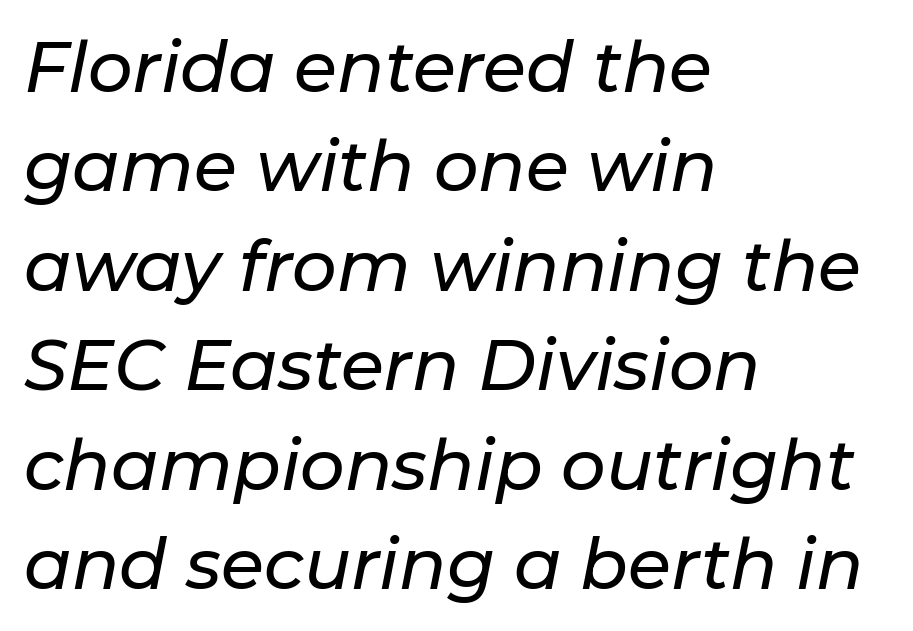
{"italic": "yes", "lean": "right", "slant_degrees": 11, "width": "normal", "stroke_contrast": "low", "x_height": "medium", "monospaced": "no", "underline": "no", "align": "left", "line_spacing": "normal", "line_spacing_ratio": 1.42, "letter_spacing": "normal", "letter_spacing_em": 0.0, "glyph_px": 70}
